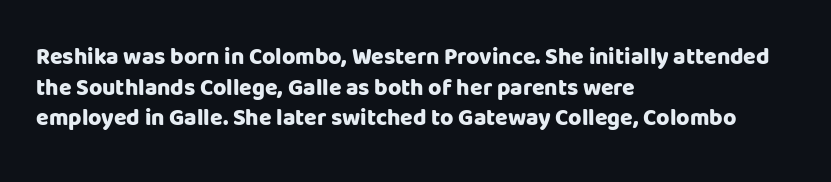
Q: Is the text bold? A: Yes.
Q: Is the text italic (slanted)? A: No, it is upright.
Q: Is the text underlined? A: No.
Q: How is the paragraph aligned? A: Left-aligned.
Q: Is the spacing between letters normal or unusually wide? A: Normal.
Q: Is the spacing between lines tight, normal or loose? A: Normal.
